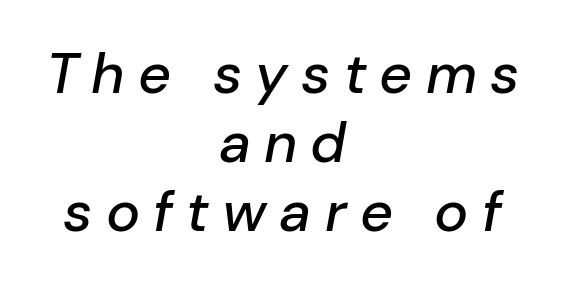
Q: Is the text italic (slanted)? A: Yes, it leans right by about 10 degrees.
Q: Is the text underlined? A: No.
Q: How is the paragraph aligned? A: Centered.
Q: Is the spacing between letters normal or unusually wide? A: Unusually wide.
Q: Width (condensed, normal, or wide)? A: Normal.
Q: Stroke contrast? A: Low.
Q: x-height? A: Medium.
Q: Monospaced? A: No.
